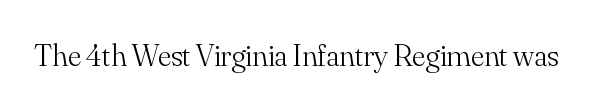
Q: Is the text bold? A: No.
Q: Is the text italic (slanted)? A: No, it is upright.
Q: Is the typeface a serif or a sans-serif typeface? A: Serif.
Q: Is the text underlined? A: No.
Q: Is the spacing between letters normal or unusually wide? A: Normal.
Q: Width (condensed, normal, or wide)? A: Normal.
Q: Stroke contrast? A: Medium.
Q: x-height? A: Small.
Q: Monospaced? A: No.
